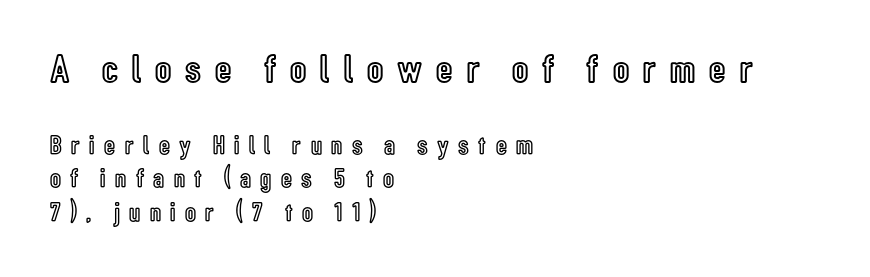
Q: Is the text italic (slanted)? A: No, it is upright.
Q: Is the text underlined? A: No.
Q: How is the paragraph aligned? A: Left-aligned.
Q: Is the spacing between letters normal or unusually wide? A: Unusually wide.
Q: Which block of text is set in a larger size, the first (top) or the second (bottom)? A: The first (top) one.
Q: Width (condensed, normal, or wide)? A: Condensed.
Q: x-height? A: Medium.
Q: Monospaced? A: No.
